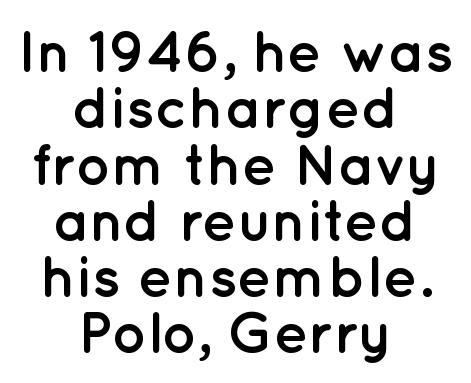
Q: Is the text bold? A: Yes.
Q: Is the text italic (slanted)? A: No, it is upright.
Q: Is the typeface a serif or a sans-serif typeface? A: Sans-serif.
Q: Is the text underlined? A: No.
Q: How is the paragraph aligned? A: Centered.
Q: Is the spacing between letters normal or unusually wide? A: Normal.
Q: Is the spacing between lines tight, normal or loose? A: Tight.
Q: Width (condensed, normal, or wide)? A: Normal.
Q: Stroke contrast? A: Low.
Q: x-height? A: Medium.
Q: Monospaced? A: No.
